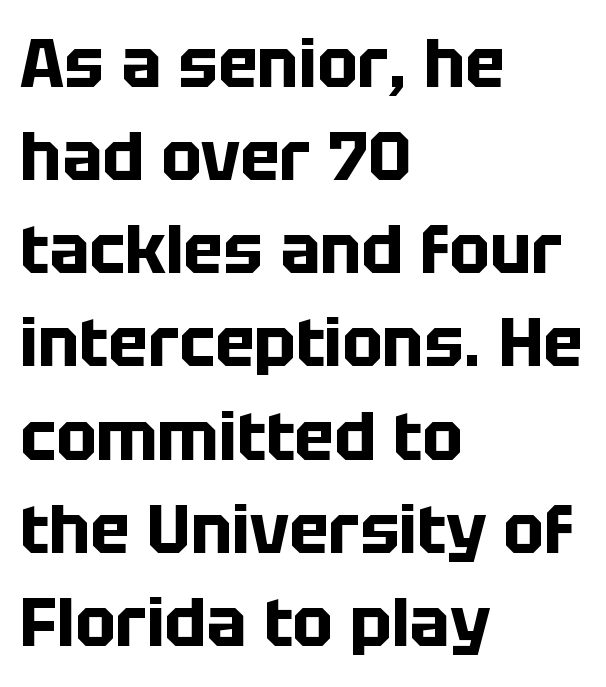
The designer left line spacing at the default. Short and long lines alike share a common starting point at left. Anything drawn beneath the words? Only blank space. Between one letter and the next there's only the usual sliver of space. Each letter's strokes conclude bluntly, with no projecting serifs. Each glyph is drawn with heavy, bold strokes.
